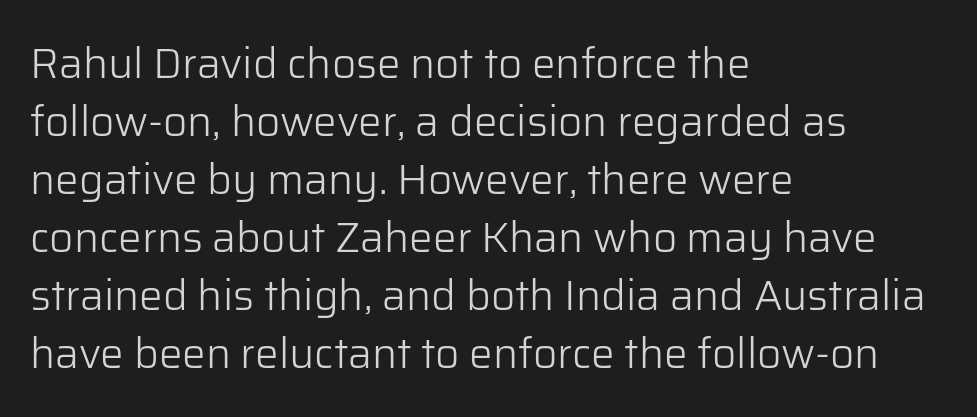
{"serif": "no", "italic": "no", "bold": "no", "weight": "light", "width": "normal", "stroke_contrast": "low", "x_height": "medium", "monospaced": "no", "underline": "no", "align": "left", "line_spacing": "normal", "line_spacing_ratio": 1.38, "letter_spacing": "normal", "letter_spacing_em": 0.0, "glyph_px": 42}
